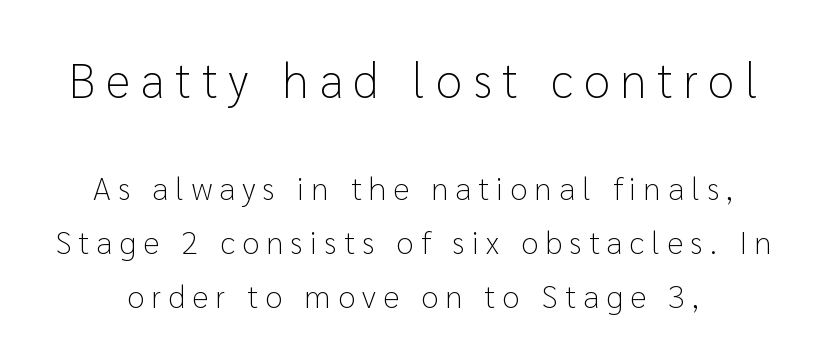
{"serif": "no", "italic": "no", "bold": "no", "weight": "light", "width": "normal", "stroke_contrast": "low", "x_height": "medium", "monospaced": "no", "underline": "no", "line_spacing": "normal", "line_spacing_ratio": 1.68, "letter_spacing": "wide", "letter_spacing_em": 0.22, "larger_block": "first", "size_ratio": 1.5, "glyph_px": 48}
